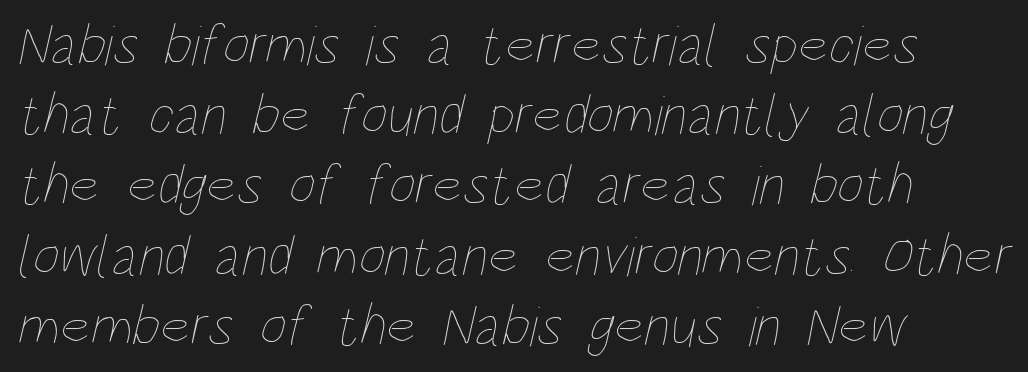
The image shows 58 px thin, condensed type; set left-aligned, line spacing 1.21x, normal letter spacing, not underlined; low stroke contrast and a large x-height.
